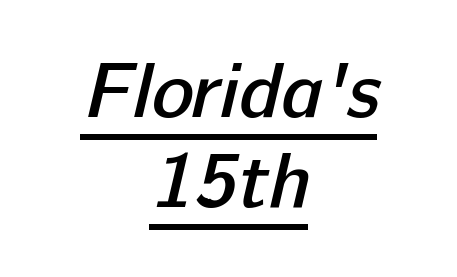
Each glyph is drawn with semibold strokes, heavier than normal yet not fully bold. The gaps between neighbouring characters are ordinary and unremarkable. Looks like someone drew a line under every word here. The line-height multiplier appears low, near solid setting. Reading down the block, each line starts at a different indent, mirrored at its end.
